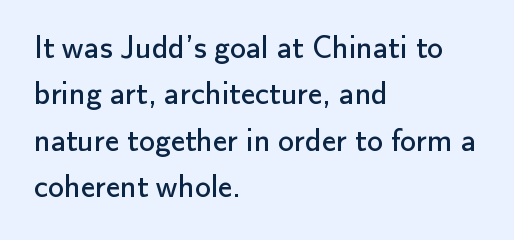
These lines stack with their left ends in a neat column. Serif or sans? Sans — the stroke terminals are bare. The rendering uses natural spacing where letterforms have individual widths. The block of text has a typical density, with ordinary space between rows. This reads as an unemphasized weight, regular at the heaviest.
